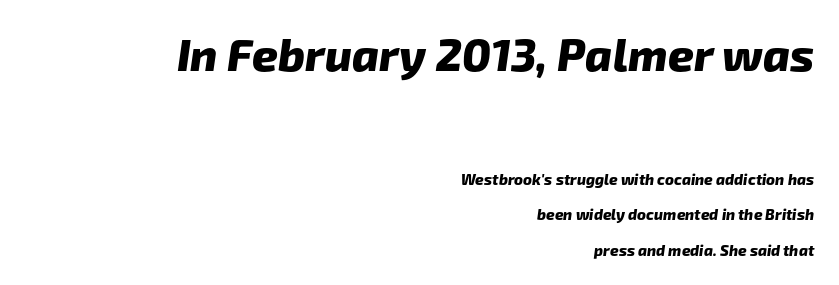
{"serif": "no", "bold": "yes", "weight": "heavy", "width": "normal", "stroke_contrast": "low", "x_height": "medium", "monospaced": "no", "underline": "no", "align": "right", "line_spacing": "loose", "line_spacing_ratio": 2.39, "letter_spacing": "normal", "letter_spacing_em": 0.0, "larger_block": "first", "size_ratio": 3.0, "glyph_px": 45}
